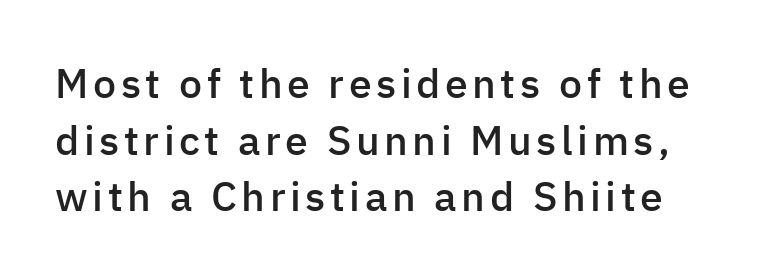
The image shows 41 px semibold sans-serif type, upright; set normal line spacing (1.38x), not underlined; low stroke contrast and a medium x-height.
